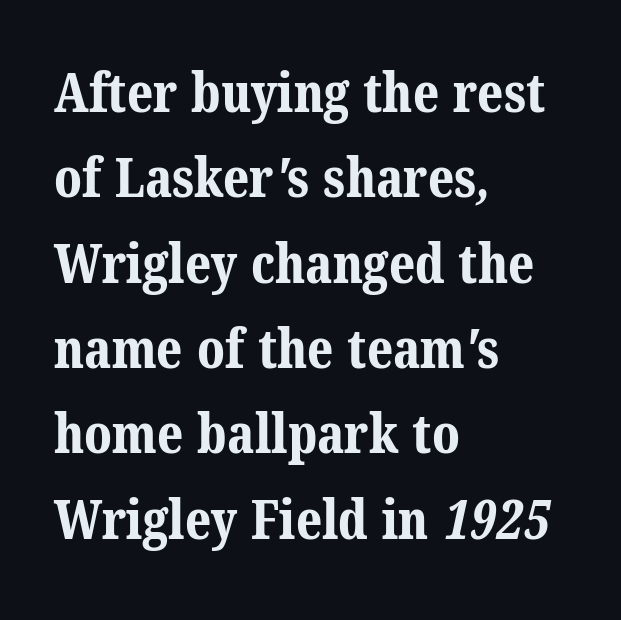
Small tapered or slab feet sit at the stroke ends, so this counts as serif. Honestly, there is no underline to notice here at all. The gaps between neighbouring characters are ordinary and unremarkable. Strong, thick strokes mark this as bold type. In CSS terms this would be text-align: left. Leading matches the norm, producing a regular column.
